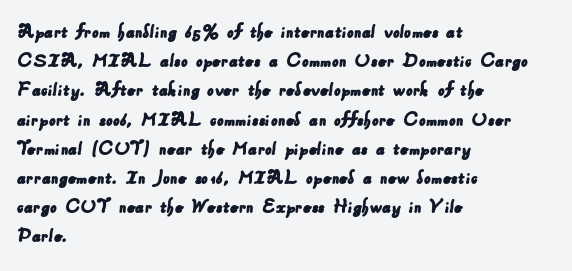
{"underline": "no", "align": "left", "line_spacing": "normal", "line_spacing_ratio": 1.39, "letter_spacing": "normal", "letter_spacing_em": 0.0, "glyph_px": 21}
